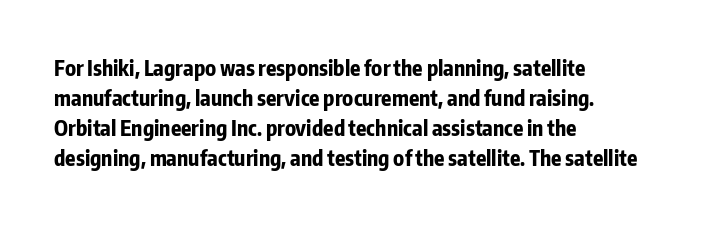
Q: Is the text bold? A: Yes.
Q: Is the text italic (slanted)? A: No, it is upright.
Q: Is the text underlined? A: No.
Q: How is the paragraph aligned? A: Left-aligned.
Q: Is the spacing between letters normal or unusually wide? A: Normal.
Q: Is the spacing between lines tight, normal or loose? A: Normal.
